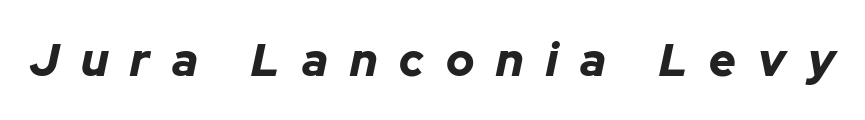
Q: Is the text bold? A: Yes.
Q: Is the text italic (slanted)? A: Yes, it leans right by about 12 degrees.
Q: Is the text underlined? A: No.
Q: Is the spacing between letters normal or unusually wide? A: Unusually wide.
Q: Width (condensed, normal, or wide)? A: Normal.
Q: Stroke contrast? A: Low.
Q: x-height? A: Medium.
Q: Monospaced? A: No.
